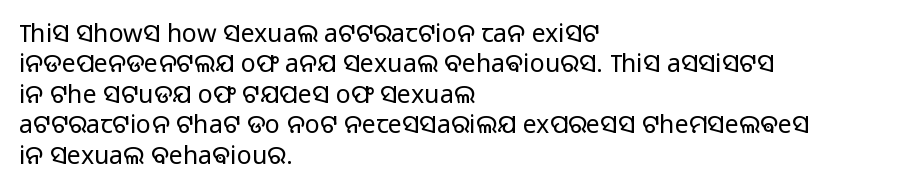
Nope, not italic — everything's standing straight. Only glyphs here, with clear space below each row. Leftover space on each line is placed entirely after the last word. The gaps between neighbouring characters are ordinary and unremarkable. A light-to-regular cut is what we see here.
